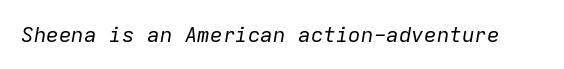
{"italic": "yes", "lean": "right", "slant_degrees": 9, "bold": "no", "underline": "no", "letter_spacing": "normal", "letter_spacing_em": 0.0, "glyph_px": 21}
